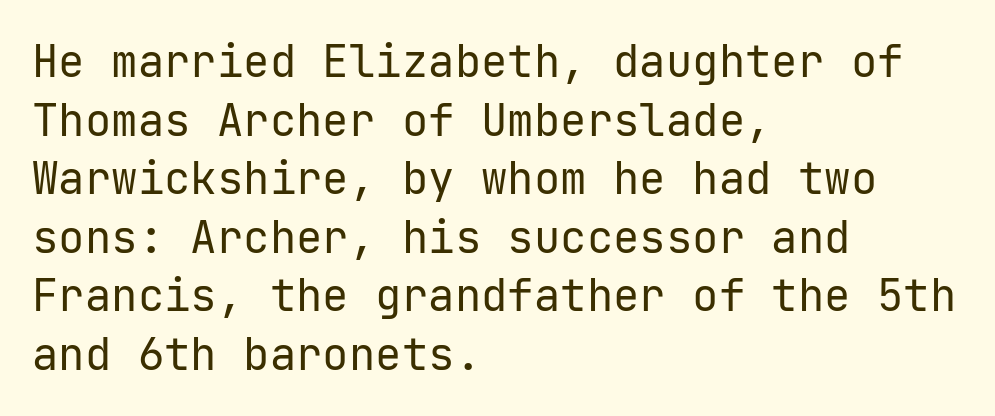
The image shows 44 px regular-weight sans-serif type, upright; set left-aligned, normal line spacing (1.33x), normal letter spacing, not underlined; low stroke contrast and a medium x-height.
